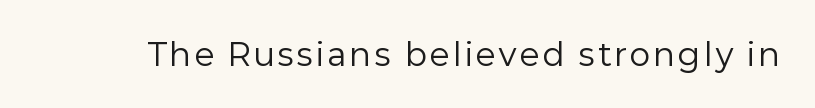
The image shows 31 px regular-weight sans-serif type, upright; set not underlined; low stroke contrast and a medium x-height.
